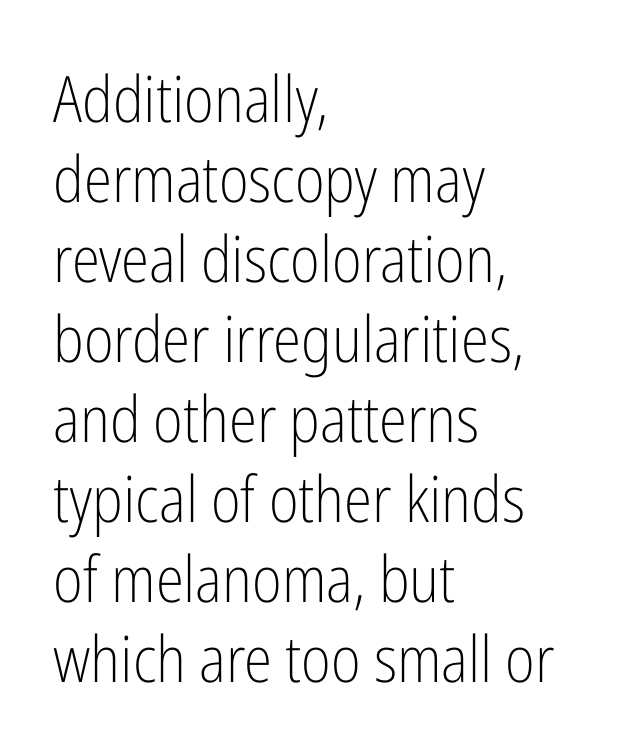
Stroke mass is kept to a normal reading level or below. There is no visible air inserted between adjacent glyphs. The face used here is proportionally spaced, like ordinary book or web type. Type style note: lacks serifs. Nobody drew a line under any word here. The text block is weighted toward the left margin, trailing off unevenly rightward.
